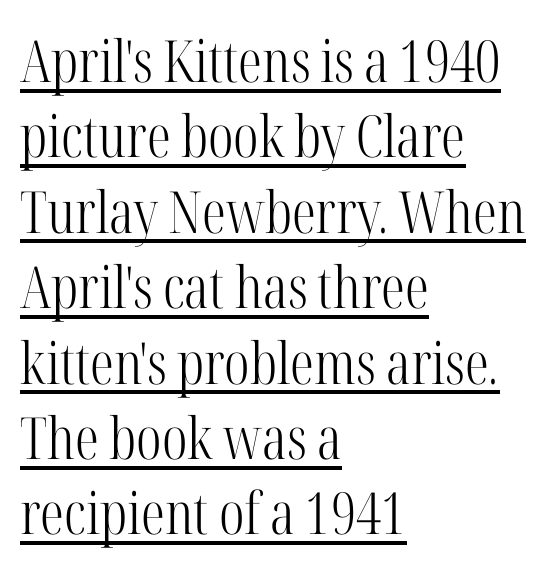
Q: Is the text bold? A: No.
Q: Is the text italic (slanted)? A: No, it is upright.
Q: Is the typeface a serif or a sans-serif typeface? A: Serif.
Q: Is the text underlined? A: Yes.
Q: How is the paragraph aligned? A: Left-aligned.
Q: Is the spacing between letters normal or unusually wide? A: Normal.
Q: Is the spacing between lines tight, normal or loose? A: Normal.
Q: Width (condensed, normal, or wide)? A: Condensed.
Q: Stroke contrast? A: High.
Q: x-height? A: Medium.
Q: Monospaced? A: No.
